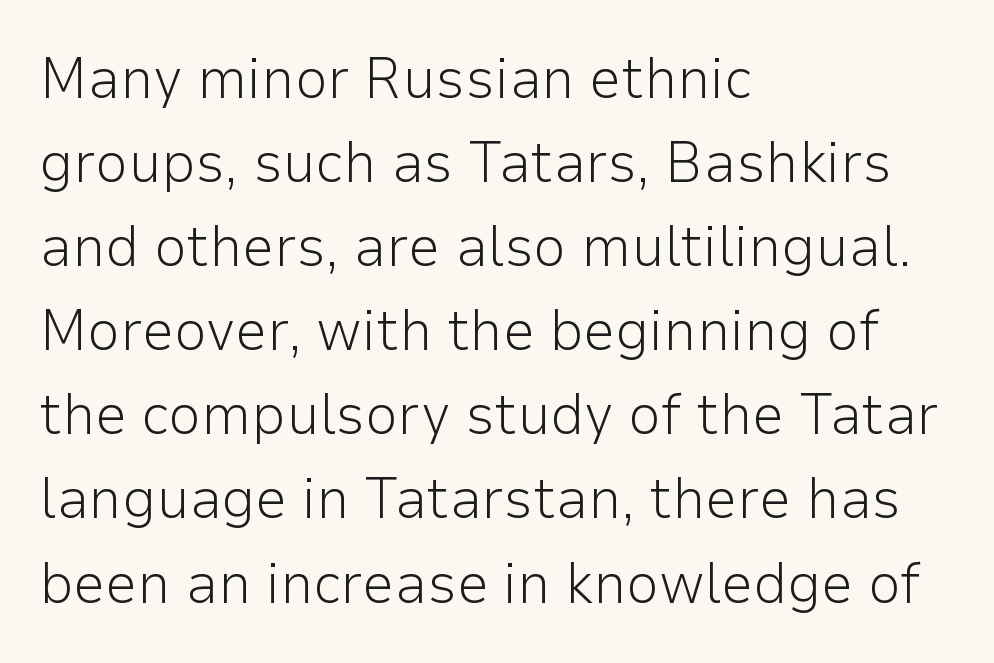
The lettering stays uniformly vertical, giving the passage a roman look. Tracking value appears to be zero — textbook default spacing. The font is comparable to plain body text, perhaps lighter. This sample has the flowing, uneven cadence of proportional lettering.
